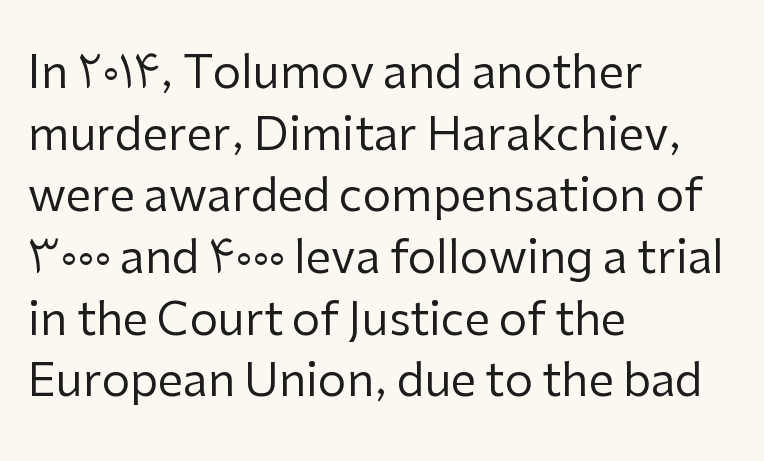
The letters carry no serifs — their stems end cleanly without finishing strokes. Here the designer chose a conventional face with non-uniform glyph widths. This sample is left-justified, so line endings fall wherever the words run out. Short note: letters normally spaced. Leading: standard. This is roman type, the default non-slanted kind.
